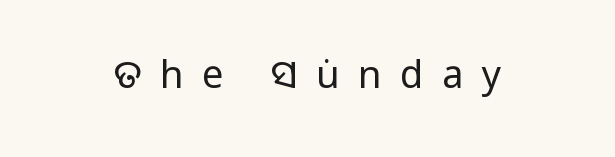
{"serif": "no", "italic": "no", "bold": "no", "weight": "regular", "width": "condensed", "stroke_contrast": "low", "x_height": "large", "monospaced": "no", "underline": "no", "letter_spacing": "wide", "letter_spacing_em": 0.49, "glyph_px": 38}
